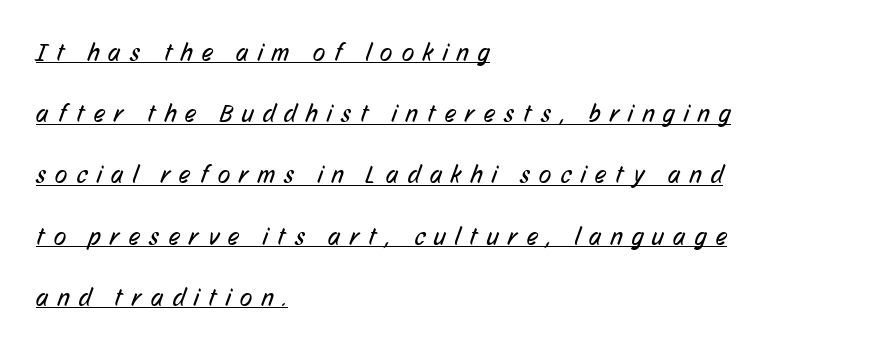
Q: Is the text bold? A: No.
Q: Is the text underlined? A: Yes.
Q: How is the paragraph aligned? A: Left-aligned.
Q: Is the spacing between letters normal or unusually wide? A: Unusually wide.
Q: Is the spacing between lines tight, normal or loose? A: Loose.
